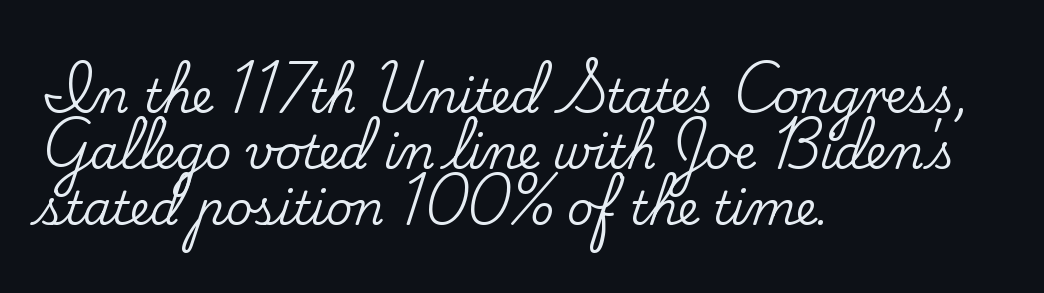
The image shows 46 px serif type; set left-aligned, line spacing 1.22x, normal letter spacing, not underlined; low stroke contrast and a small x-height.
